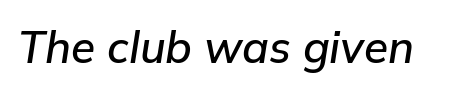
The image shows 44 px text type, italic (leaning right); set normal letter spacing, not underlined; low stroke contrast and a medium x-height.
